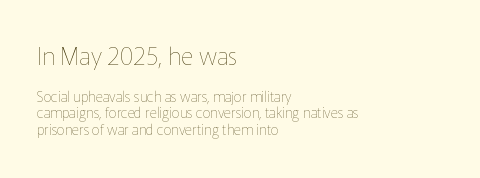
{"italic": "no", "bold": "no", "underline": "no", "align": "left", "line_spacing_ratio": 1.19, "letter_spacing": "normal", "letter_spacing_em": 0.0, "larger_block": "first", "size_ratio": 1.71, "glyph_px": 24}
